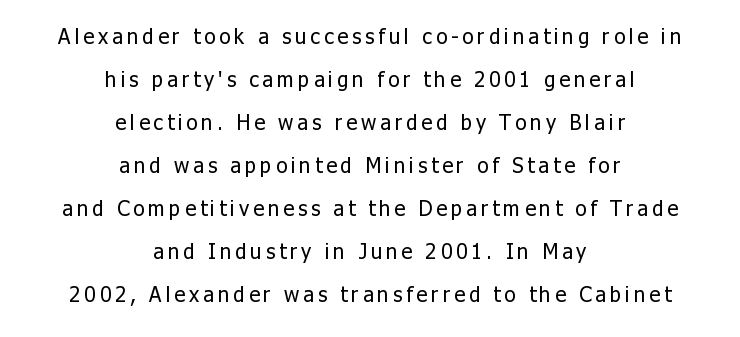
Q: Is the text bold? A: No.
Q: Is the text italic (slanted)? A: No, it is upright.
Q: Is the text underlined? A: No.
Q: How is the paragraph aligned? A: Centered.
Q: Is the spacing between lines tight, normal or loose? A: Loose.
